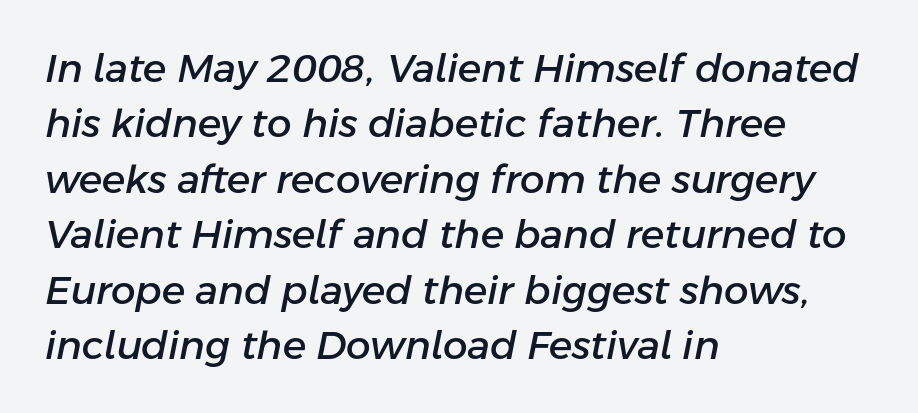
{"italic": "yes", "lean": "right", "slant_degrees": 11, "width": "normal", "stroke_contrast": "low", "x_height": "medium", "monospaced": "no", "underline": "no", "align": "left", "line_spacing": "normal", "line_spacing_ratio": 1.42, "letter_spacing": "normal", "letter_spacing_em": 0.0, "glyph_px": 39}
